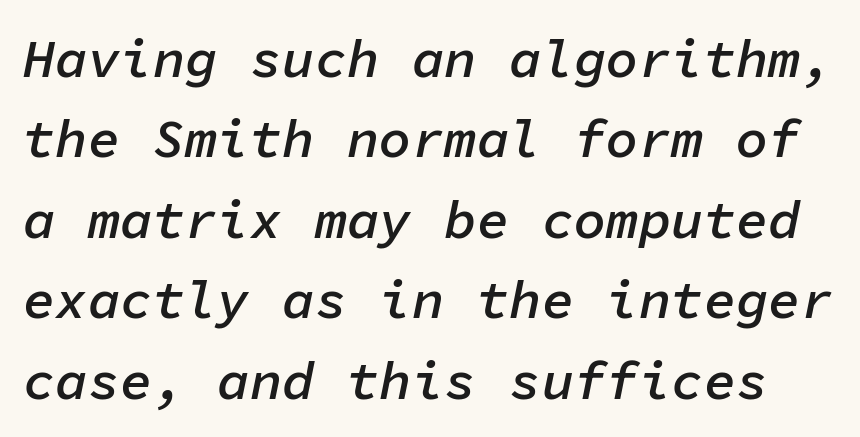
Q: Is the text bold? A: Semi-bold.
Q: Is the text italic (slanted)? A: Yes, it leans right by about 11 degrees.
Q: Is the text underlined? A: No.
Q: Is the spacing between letters normal or unusually wide? A: Normal.
Q: Is the spacing between lines tight, normal or loose? A: Normal.
Q: Width (condensed, normal, or wide)? A: Normal.
Q: Stroke contrast? A: Low.
Q: x-height? A: Medium.
Q: Monospaced? A: Yes.
